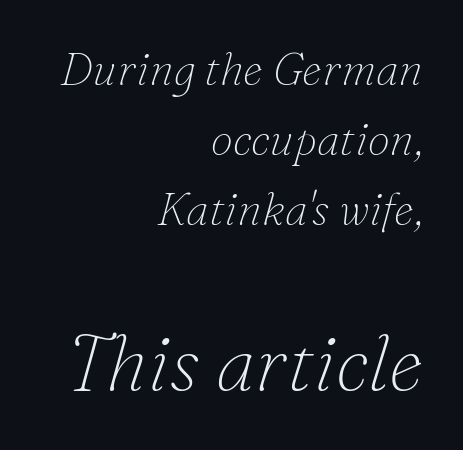
The image shows 78 px thin serif type, italic (leaning right); set right-aligned, normal line spacing (1.56x), normal letter spacing, not underlined; the second (bottom) block is 1.73x larger; low stroke contrast and a small x-height.
